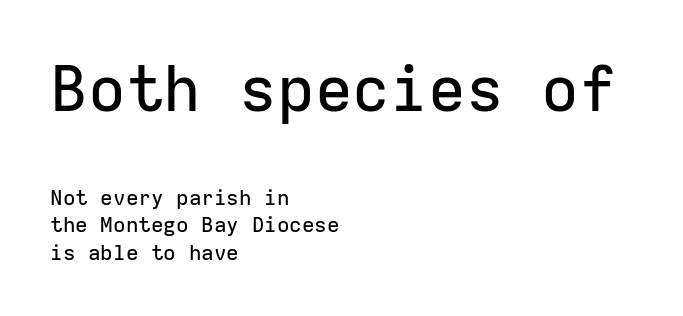
Q: Is the text italic (slanted)? A: No, it is upright.
Q: Is the typeface a serif or a sans-serif typeface? A: Sans-serif.
Q: Is the text underlined? A: No.
Q: How is the paragraph aligned? A: Left-aligned.
Q: Is the spacing between letters normal or unusually wide? A: Normal.
Q: Is the spacing between lines tight, normal or loose? A: Normal.
Q: Which block of text is set in a larger size, the first (top) or the second (bottom)? A: The first (top) one.
Q: Width (condensed, normal, or wide)? A: Normal.
Q: Stroke contrast? A: Low.
Q: x-height? A: Medium.
Q: Monospaced? A: Yes.
